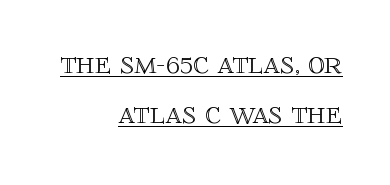
Q: Is the text italic (slanted)? A: No, it is upright.
Q: Is the text underlined? A: Yes.
Q: How is the paragraph aligned? A: Right-aligned.
Q: Is the spacing between letters normal or unusually wide? A: Normal.
Q: Is the spacing between lines tight, normal or loose? A: Normal.
Q: Width (condensed, normal, or wide)? A: Normal.
Q: x-height? A: Large.
Q: Monospaced? A: No.
